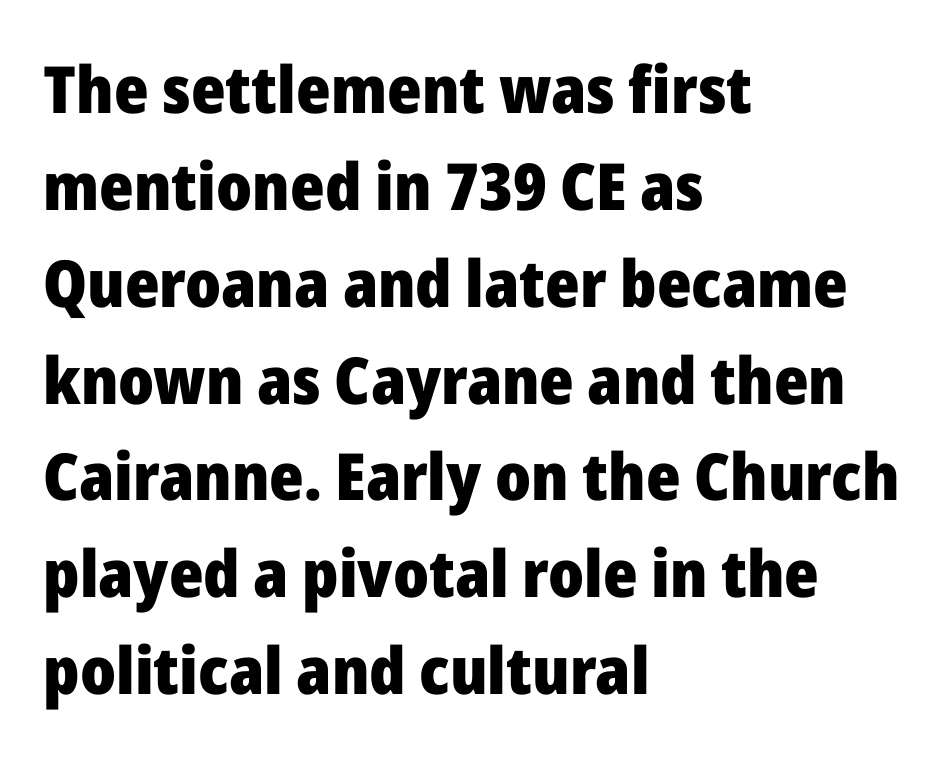
The image shows 65 px heavy sans-serif type, upright; set left-aligned, normal line spacing (1.49x), normal letter spacing, not underlined; low stroke contrast and a medium x-height.
